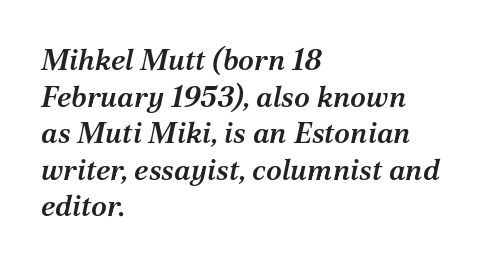
Q: Is the text bold? A: Semi-bold.
Q: Is the text italic (slanted)? A: Yes, it leans right by about 12 degrees.
Q: Is the typeface a serif or a sans-serif typeface? A: Serif.
Q: Is the text underlined? A: No.
Q: How is the paragraph aligned? A: Left-aligned.
Q: Is the spacing between letters normal or unusually wide? A: Normal.
Q: Is the spacing between lines tight, normal or loose? A: Normal.
Q: Width (condensed, normal, or wide)? A: Normal.
Q: Stroke contrast? A: Medium.
Q: x-height? A: Medium.
Q: Monospaced? A: No.
